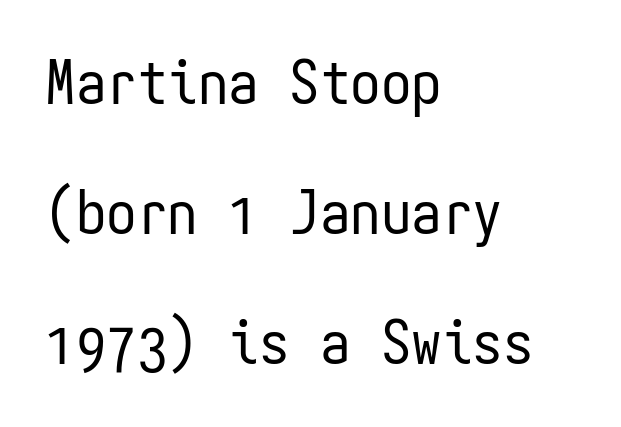
{"serif": "no", "italic": "no", "bold": "no", "weight": "regular", "width": "condensed", "stroke_contrast": "low", "x_height": "medium", "monospaced": "yes", "underline": "no", "align": "left", "line_spacing": "loose", "line_spacing_ratio": 2.13, "letter_spacing": "normal", "letter_spacing_em": 0.0, "glyph_px": 61}
